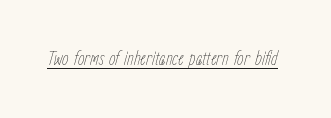
The passage shown is underscored from start to finish. No heavy texture on the line: the type isn't bold. Caption: standard tracking, unaltered. The specimen reads as italic at a glance.
